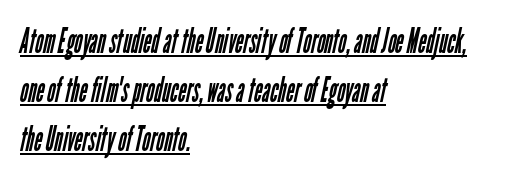
Q: Is the text bold? A: No.
Q: Is the typeface a serif or a sans-serif typeface? A: Sans-serif.
Q: Is the text underlined? A: Yes.
Q: How is the paragraph aligned? A: Left-aligned.
Q: Is the spacing between letters normal or unusually wide? A: Normal.
Q: Is the spacing between lines tight, normal or loose? A: Normal.
Q: Width (condensed, normal, or wide)? A: Condensed.
Q: Stroke contrast? A: Low.
Q: x-height? A: Medium.
Q: Monospaced? A: No.
